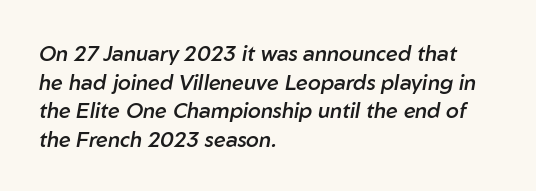
The vertical gap from one line to the next is medium. Glyph-to-glyph distance matches everyday printed text. Typographic density is moderately raised because the face is semibold. The setting favours the left margin, as ordinary paragraphs usually do.
